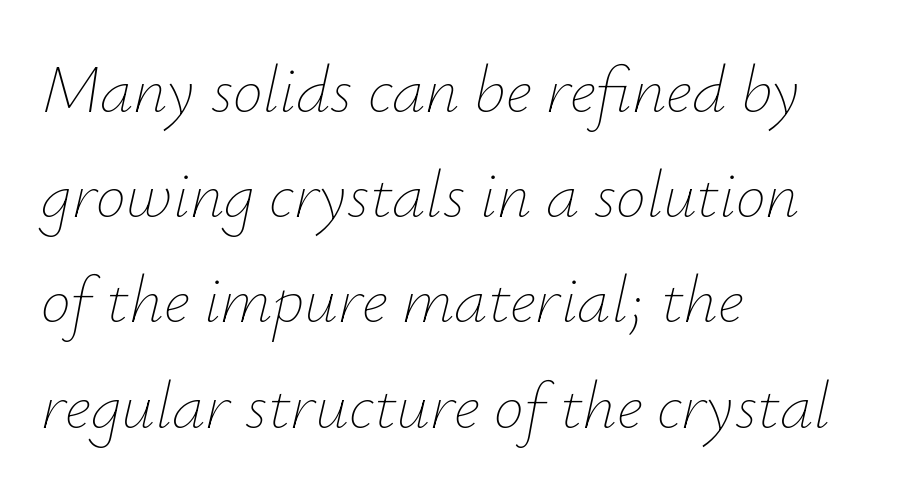
{"italic": "yes", "lean": "right", "slant_degrees": 12, "bold": "no", "weight": "thin", "width": "normal", "stroke_contrast": "low", "x_height": "small", "monospaced": "no", "underline": "no", "align": "left", "line_spacing": "normal", "line_spacing_ratio": 1.57, "letter_spacing": "normal", "letter_spacing_em": 0.0, "glyph_px": 67}
